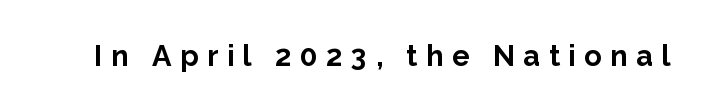
Q: Is the text bold? A: Yes.
Q: Is the text italic (slanted)? A: No, it is upright.
Q: Is the typeface a serif or a sans-serif typeface? A: Sans-serif.
Q: Is the text underlined? A: No.
Q: Is the spacing between letters normal or unusually wide? A: Unusually wide.
Q: Width (condensed, normal, or wide)? A: Normal.
Q: Stroke contrast? A: Low.
Q: x-height? A: Medium.
Q: Monospaced? A: No.
